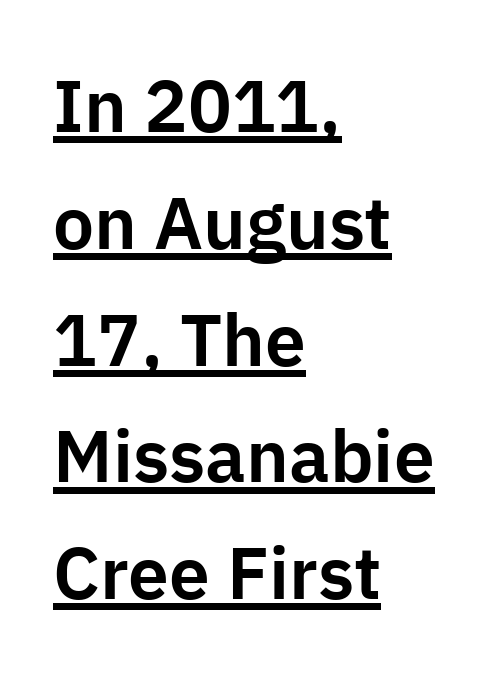
The lines in this sample share a left origin and differ only in where they stop. A roman cut, with each character standing at attention. You can see a thin bar hugging the bottom of the glyphs. Interline gaps are of average width in this sample. A typesetter would call this zero additional tracking.
